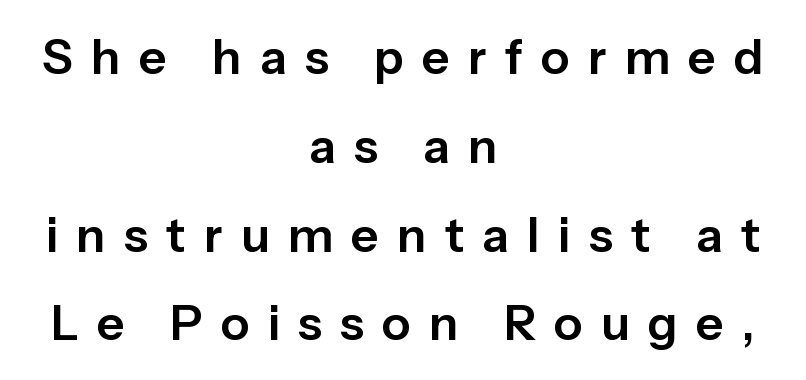
The lines in this sample share a center point and differ in where they start and stop. Looks like regular typesetting: each glyph gets only the width it needs. Bare-footed words on every line. Serif or sans? Sans — the stroke terminals are bare.
